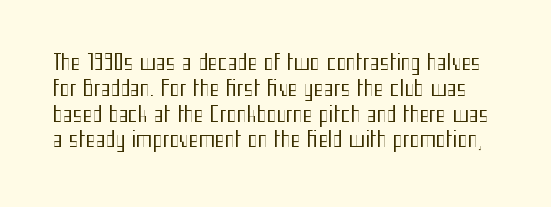
Q: Is the text bold? A: No.
Q: Is the text italic (slanted)? A: No, it is upright.
Q: Is the text underlined? A: No.
Q: Is the spacing between letters normal or unusually wide? A: Normal.
